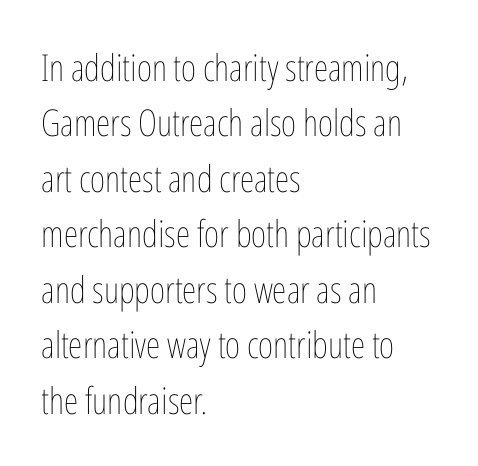
The image shows 37 px thin, condensed type, upright; set left-aligned, normal line spacing (1.5x), normal letter spacing, not underlined; low stroke contrast and a medium x-height.
